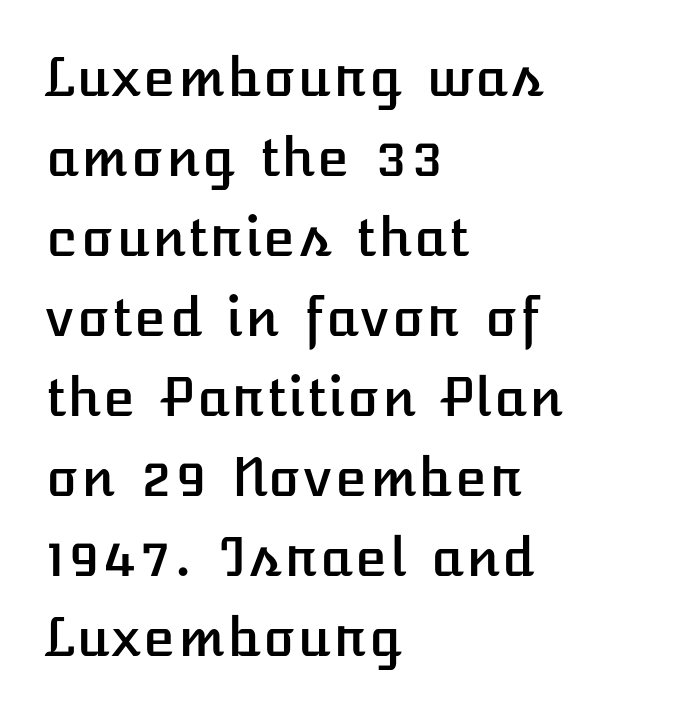
The paragraph shown leans on its left margin. Italic? Not at all — the glyphs are vertical. Successive baselines arrive at the customary interval. There is no visible air inserted between adjacent glyphs. The specimen omits any rule beneath the text block's lines.
